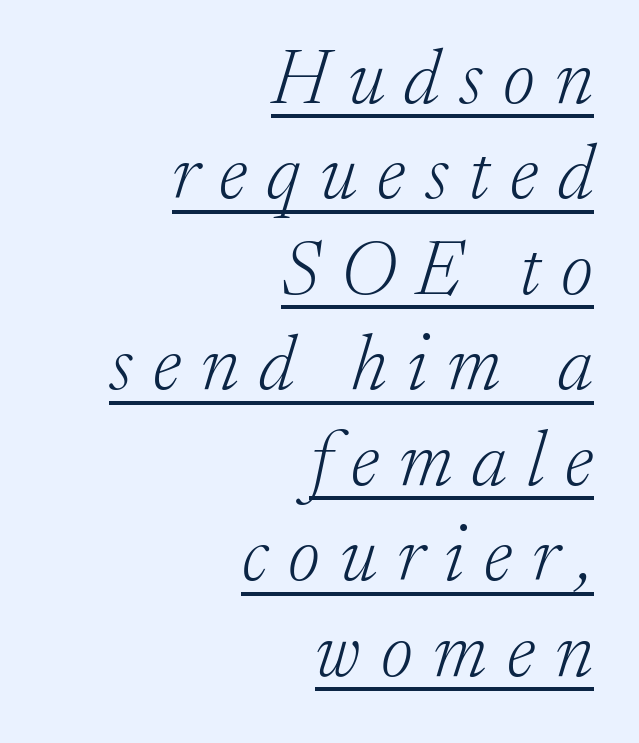
The letters look calm and open, with moderate or lighter stems. The passage shown is typed in a proportional face where columns would drift. Typographically, this falls in the serif category. Looking at the ascenders, they clearly lean.
